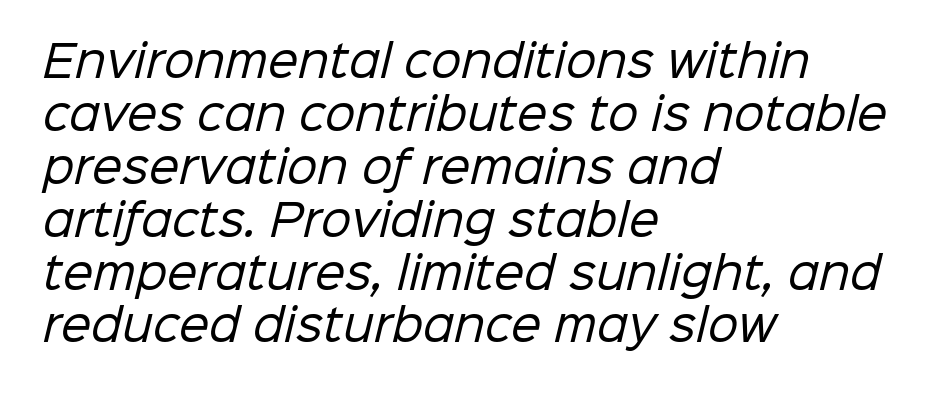
{"serif": "no", "bold": "no", "weight": "regular", "width": "normal", "stroke_contrast": "low", "x_height": "medium", "monospaced": "no", "underline": "no", "align": "left", "line_spacing_ratio": 1.23, "letter_spacing": "normal", "letter_spacing_em": 0.0, "glyph_px": 43}
